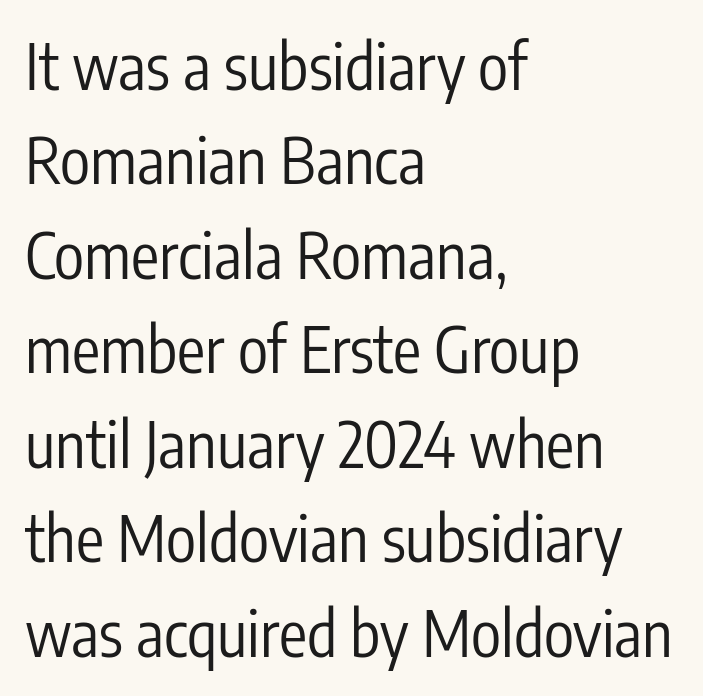
{"serif": "no", "italic": "no", "bold": "no", "weight": "regular", "width": "condensed", "stroke_contrast": "low", "x_height": "medium", "monospaced": "no", "underline": "no", "align": "left", "line_spacing": "normal", "line_spacing_ratio": 1.5, "letter_spacing": "normal", "letter_spacing_em": 0.0, "glyph_px": 63}
